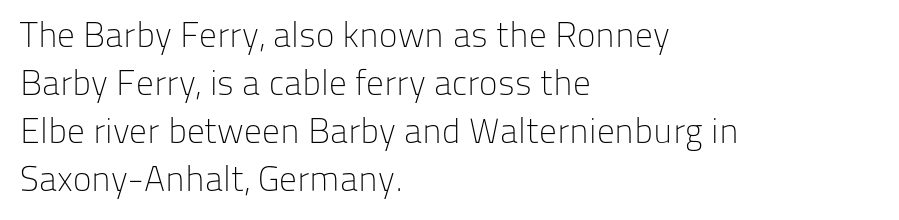
The image shows 35 px light sans-serif type, upright; set left-aligned, normal line spacing (1.37x), normal letter spacing, not underlined; low stroke contrast and a medium x-height.
